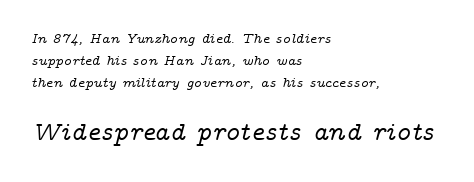
The image shows 26 px text type, italic (leaning right); set left-aligned, normal line spacing (1.57x), normal letter spacing, not underlined; the second (bottom) block is 1.86x larger.
